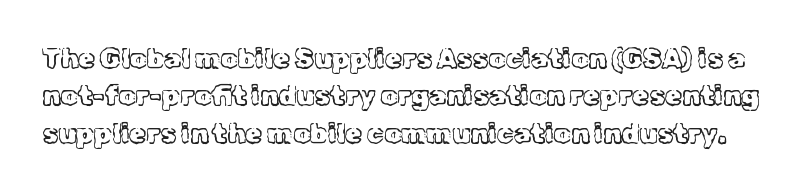
The image shows 27 px text type, upright; set normal line spacing (1.38x), normal letter spacing, not underlined.
